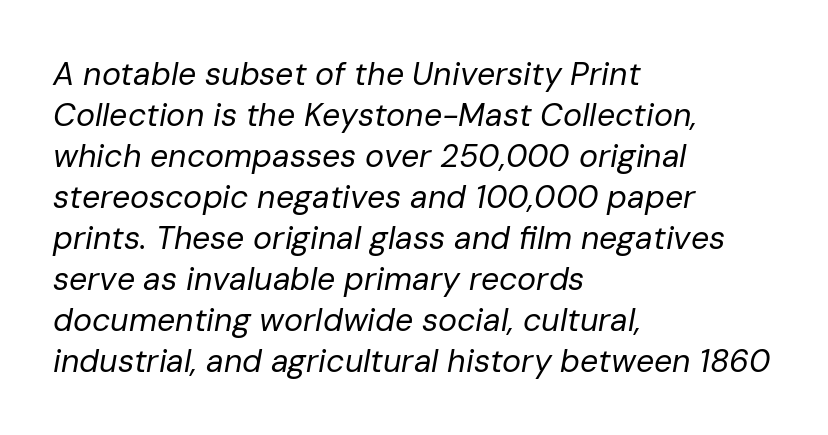
{"italic": "yes", "lean": "right", "slant_degrees": 10, "bold": "no", "weight": "regular", "width": "normal", "stroke_contrast": "low", "x_height": "medium", "monospaced": "no", "underline": "no", "align": "left", "line_spacing": "normal", "line_spacing_ratio": 1.28, "letter_spacing": "normal", "letter_spacing_em": 0.0, "glyph_px": 32}
